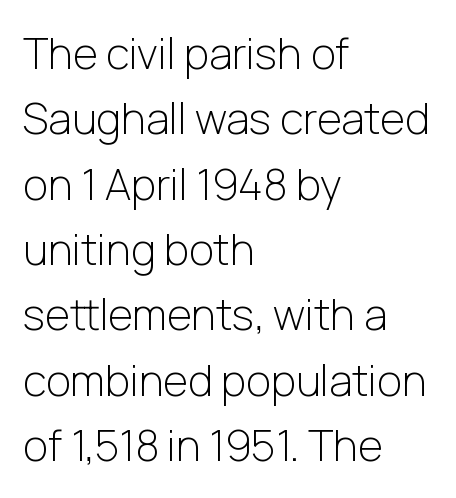
{"serif": "no", "italic": "no", "bold": "no", "weight": "light", "width": "normal", "stroke_contrast": "low", "x_height": "medium", "monospaced": "no", "underline": "no", "align": "left", "line_spacing": "normal", "line_spacing_ratio": 1.52, "letter_spacing": "normal", "letter_spacing_em": 0.0, "glyph_px": 43}
